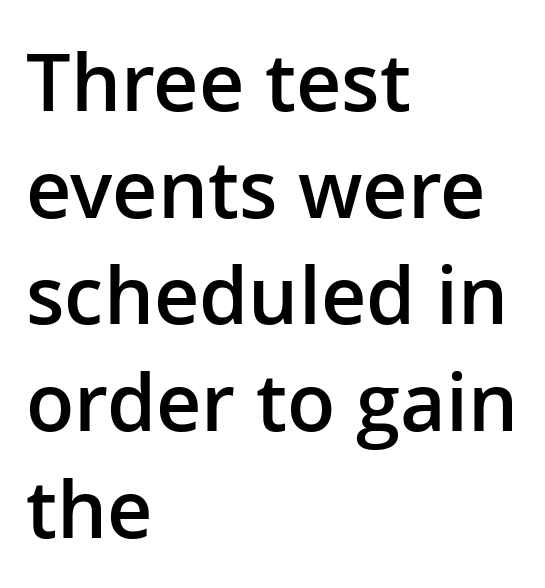
{"serif": "no", "italic": "no", "bold": "semi", "weight": "semibold", "width": "normal", "stroke_contrast": "low", "x_height": "medium", "monospaced": "no", "underline": "no", "align": "left", "line_spacing": "normal", "line_spacing_ratio": 1.35, "letter_spacing": "normal", "letter_spacing_em": 0.0, "glyph_px": 79}
